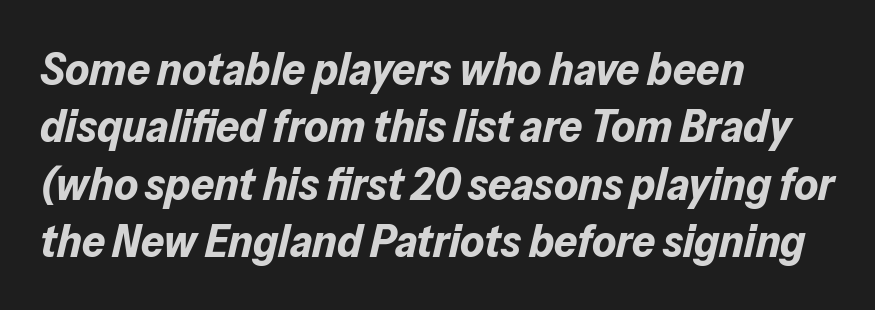
{"italic": "yes", "lean": "right", "slant_degrees": 13, "bold": "yes", "weight": "bold", "width": "normal", "stroke_contrast": "low", "x_height": "medium", "monospaced": "no", "underline": "no", "align": "left", "line_spacing": "normal", "line_spacing_ratio": 1.25, "letter_spacing": "normal", "letter_spacing_em": 0.0, "glyph_px": 46}
